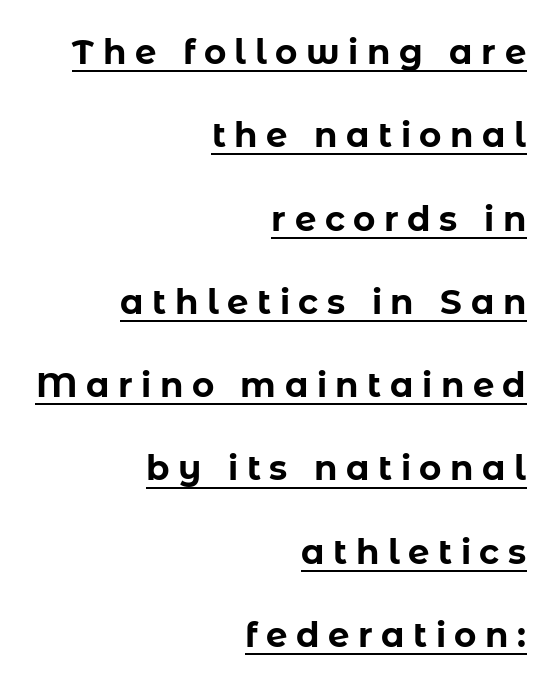
The image shows 34 px bold sans-serif type, upright; set right-aligned, loose line spacing (2.45x), unusually wide letter spacing (+0.25 em), underlined; low stroke contrast and a medium x-height.
